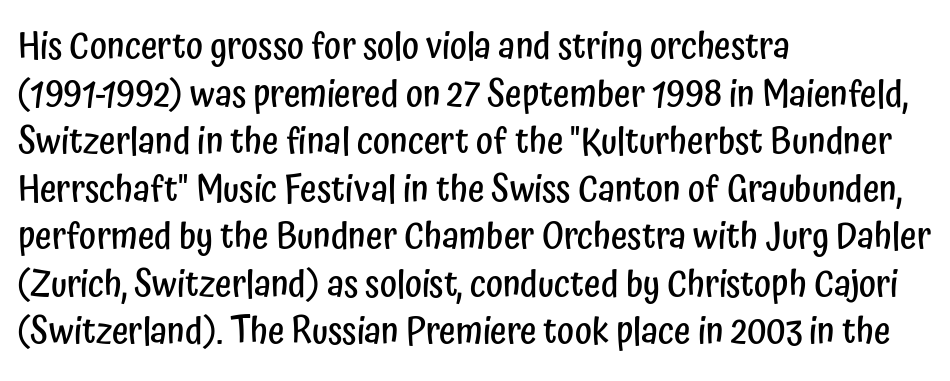
{"serif": "no", "italic": "no", "bold": "semi", "weight": "semibold", "width": "condensed", "stroke_contrast": "low", "x_height": "medium", "monospaced": "no", "underline": "no", "align": "left", "line_spacing": "normal", "line_spacing_ratio": 1.32, "letter_spacing": "normal", "letter_spacing_em": 0.0, "glyph_px": 36}
